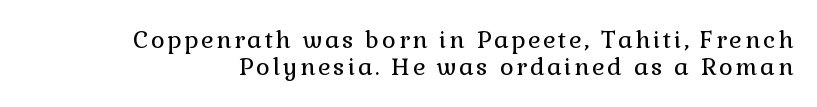
Q: Is the text bold? A: No.
Q: Is the text italic (slanted)? A: No, it is upright.
Q: Is the text underlined? A: No.
Q: Is the spacing between lines tight, normal or loose? A: Tight.
